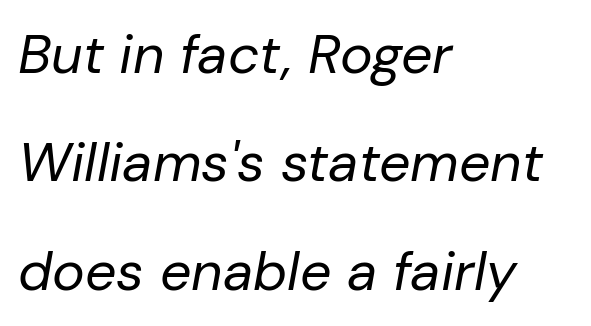
{"italic": "yes", "lean": "right", "slant_degrees": 10, "bold": "no", "weight": "regular", "width": "normal", "stroke_contrast": "low", "x_height": "medium", "monospaced": "no", "underline": "no", "align": "left", "line_spacing": "loose", "line_spacing_ratio": 1.97, "letter_spacing": "normal", "letter_spacing_em": 0.0, "glyph_px": 55}
